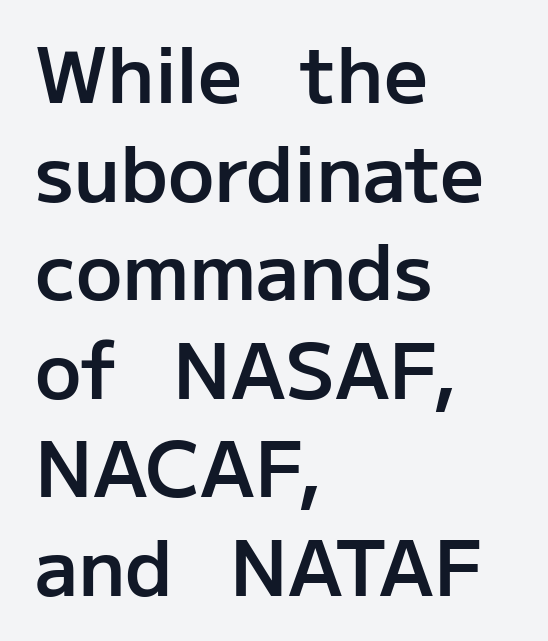
Every letter is mildly thick-stroked: semibold rather than bold. Leftover space on each line is placed entirely after the last word. Short note: letters normally spaced. The rendering shows plain stroke endings on the letterforms — a sans-serif design. The passage shown is not underscored anywhere. You could not count columns in this text — the font is proportionally spaced.
